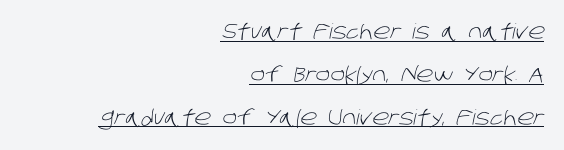
If you drew a ruler down the right edge, every line would touch it. Unbolded letterforms with no extra heft. Descenders here cross a horizontal rule under the line. Observe the ordinary spacing: letters are neighbours, not strangers. Summary of vertical rhythm: relaxed, with wide interline spacing.
